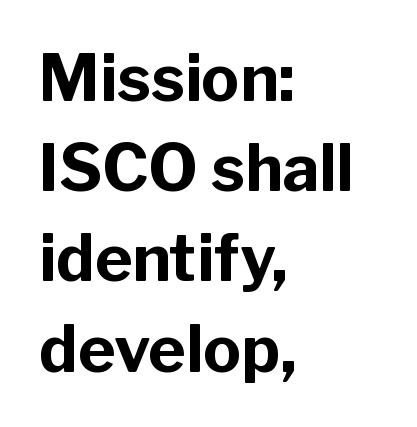
Q: Is the text bold? A: Yes.
Q: Is the text italic (slanted)? A: No, it is upright.
Q: Is the typeface a serif or a sans-serif typeface? A: Sans-serif.
Q: Is the text underlined? A: No.
Q: How is the paragraph aligned? A: Left-aligned.
Q: Is the spacing between letters normal or unusually wide? A: Normal.
Q: Is the spacing between lines tight, normal or loose? A: Normal.
Q: Width (condensed, normal, or wide)? A: Normal.
Q: Stroke contrast? A: Low.
Q: x-height? A: Medium.
Q: Monospaced? A: No.
